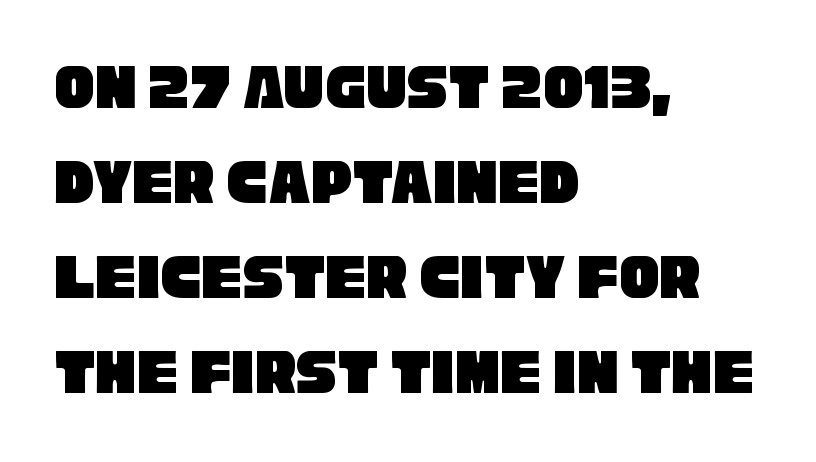
{"serif": "no", "width": "condensed", "stroke_contrast": "low", "x_height": "large", "monospaced": "no", "underline": "no", "align": "left", "line_spacing": "normal", "line_spacing_ratio": 1.42, "letter_spacing": "normal", "letter_spacing_em": 0.0, "glyph_px": 67}
